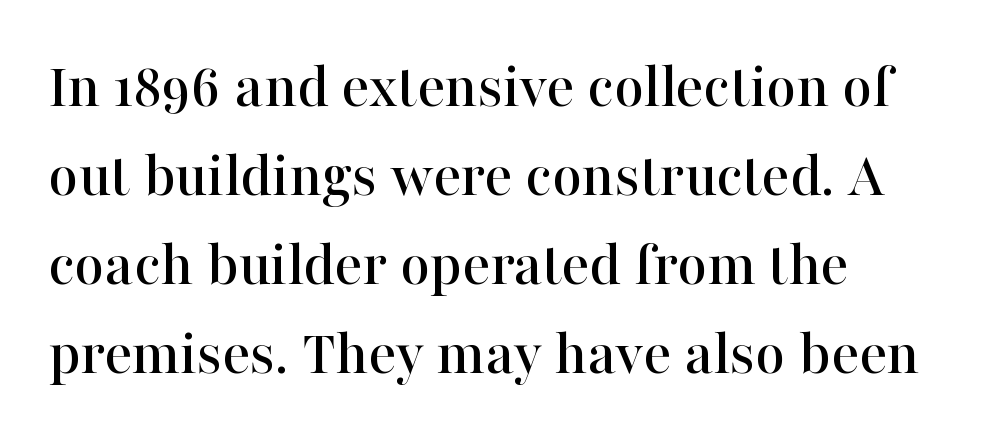
Think of a printed novel: that variable character pitch is what you see here. I'd call this a serif setting — the letters wear small feet. Glyph-to-glyph distance matches everyday printed text. The area under the type is left untouched.
